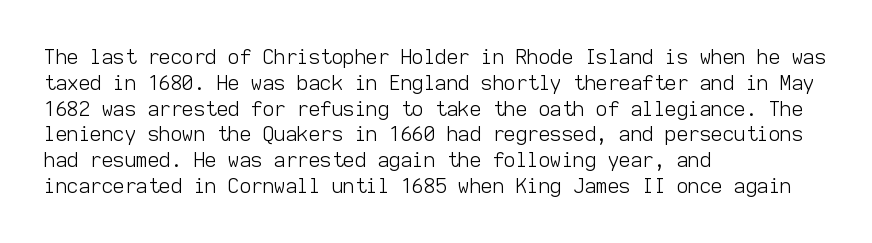
{"italic": "no", "bold": "no", "underline": "no", "align": "left", "line_spacing": "normal", "line_spacing_ratio": 1.29, "letter_spacing": "normal", "letter_spacing_em": 0.0, "glyph_px": 20}
